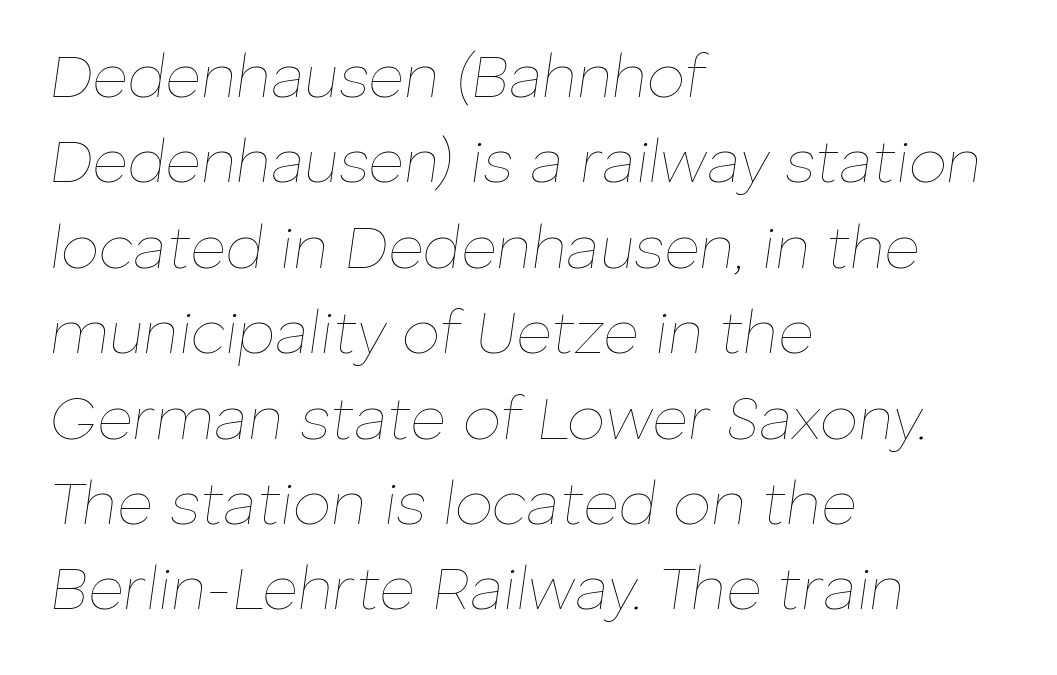
{"italic": "yes", "lean": "right", "slant_degrees": 8, "bold": "no", "weight": "thin", "width": "normal", "stroke_contrast": "low", "x_height": "medium", "monospaced": "no", "underline": "no", "align": "left", "line_spacing": "normal", "line_spacing_ratio": 1.4, "letter_spacing": "normal", "letter_spacing_em": 0.0, "glyph_px": 61}
